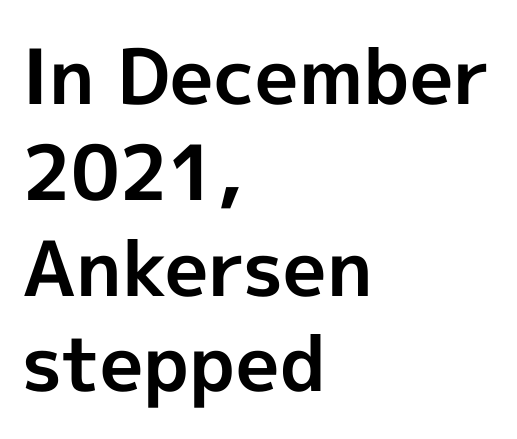
Check where the strokes stop: nothing finishes them off — pure sans. Does the copy run flush right? No — it runs flush left. Default kerning and tracking; the words read as compact shapes. Upright lettering throughout.
